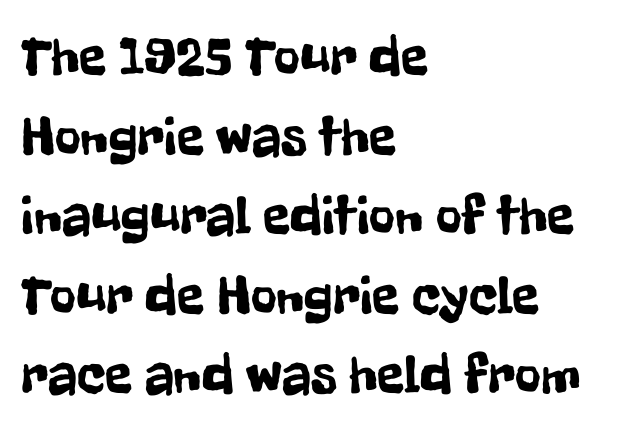
The image shows 56 px condensed sans-serif type, upright; set left-aligned, normal line spacing (1.42x), normal letter spacing, not underlined; low stroke contrast and a medium x-height.
